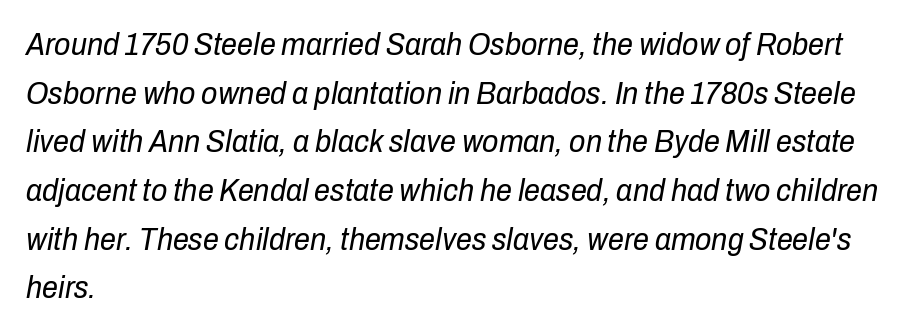
Compared with typical body copy, the letter spacing here is the same. Yep, that's italic — everything's leaning. Each stroke keeps to a modest, everyday thickness or less. Interline gaps are of average width in this sample. Decoration check: the copy has no underline.
